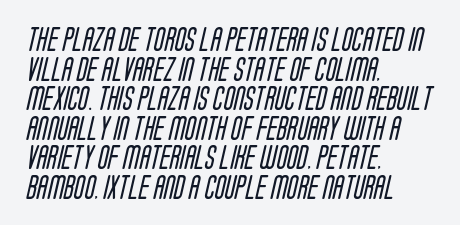
{"bold": "no", "underline": "no", "align": "left", "line_spacing_ratio": 1.23, "letter_spacing": "normal", "letter_spacing_em": 0.0, "glyph_px": 24}
